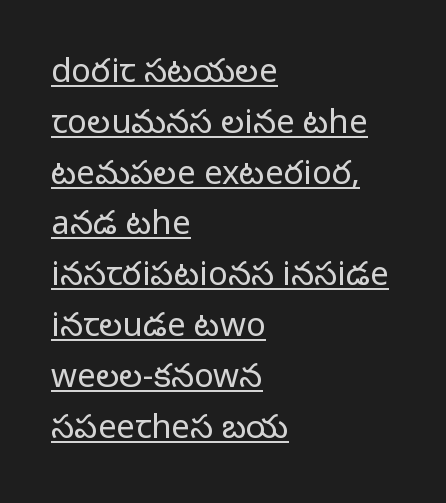
Each letter's strokes conclude bluntly, with no projecting serifs. A typesetter would call this proportional, since set widths differ per character. Honestly, the underline is the first thing you notice here. The rendering anchors every line to the left-hand side.
